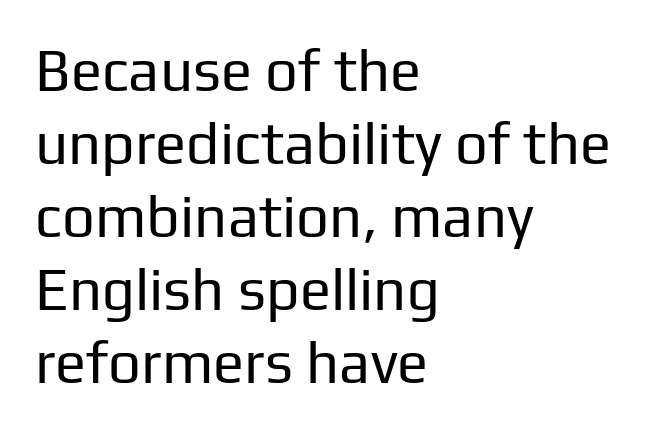
Q: Is the text bold? A: No.
Q: Is the text italic (slanted)? A: No, it is upright.
Q: Is the typeface a serif or a sans-serif typeface? A: Sans-serif.
Q: Is the text underlined? A: No.
Q: How is the paragraph aligned? A: Left-aligned.
Q: Is the spacing between letters normal or unusually wide? A: Normal.
Q: Is the spacing between lines tight, normal or loose? A: Normal.
Q: Width (condensed, normal, or wide)? A: Normal.
Q: Stroke contrast? A: Low.
Q: x-height? A: Medium.
Q: Monospaced? A: No.
